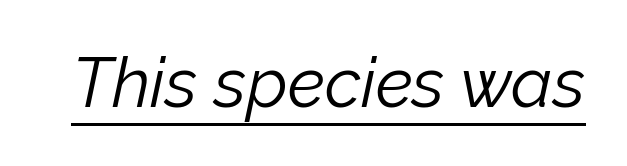
{"italic": "yes", "lean": "right", "slant_degrees": 12, "bold": "no", "weight": "light", "width": "normal", "stroke_contrast": "low", "x_height": "medium", "monospaced": "no", "underline": "yes", "letter_spacing": "normal", "letter_spacing_em": 0.0, "glyph_px": 69}
